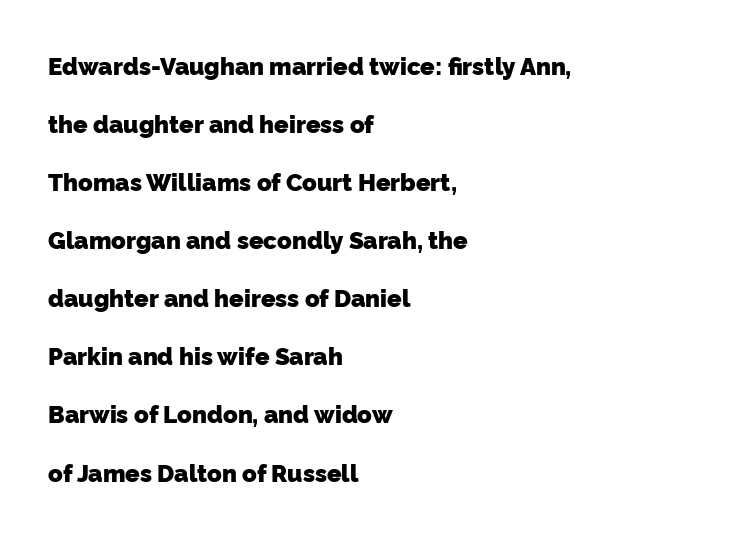
You could call the tracking neutral — neither tight nor loose. Honestly, the rows look like they've been pulled way apart. This is heavy type, rendered in bold. Reading down the block, your eye returns to a fixed left position each line.
